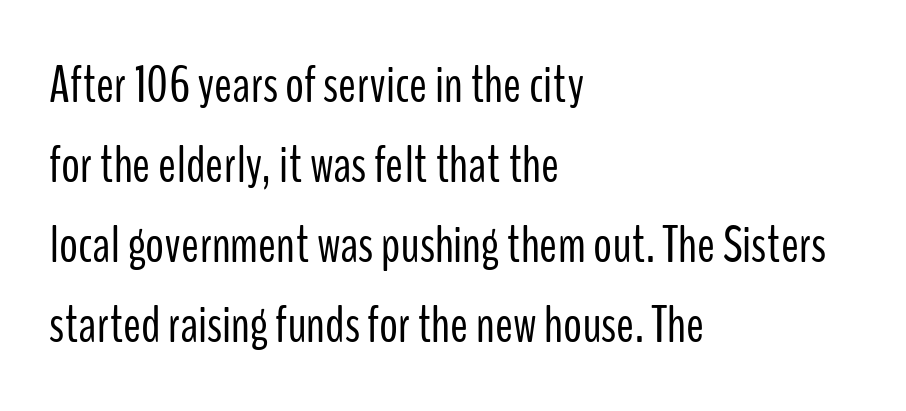
{"serif": "no", "italic": "no", "bold": "no", "weight": "light", "width": "condensed", "stroke_contrast": "low", "x_height": "medium", "monospaced": "no", "underline": "no", "align": "left", "line_spacing": "normal", "line_spacing_ratio": 1.51, "letter_spacing": "normal", "letter_spacing_em": 0.0, "glyph_px": 53}
